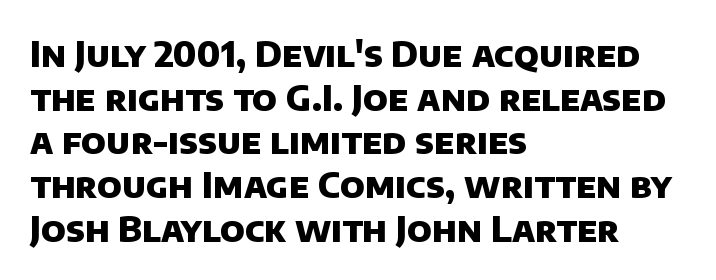
Proportional: the letters do not fall into vertical columns. Alignment: flush left. Default kerning and tracking; the words read as compact shapes. Underlining? Definitely not there. Notice how descenders clear the ascenders below comfortably — that's standard leading.
